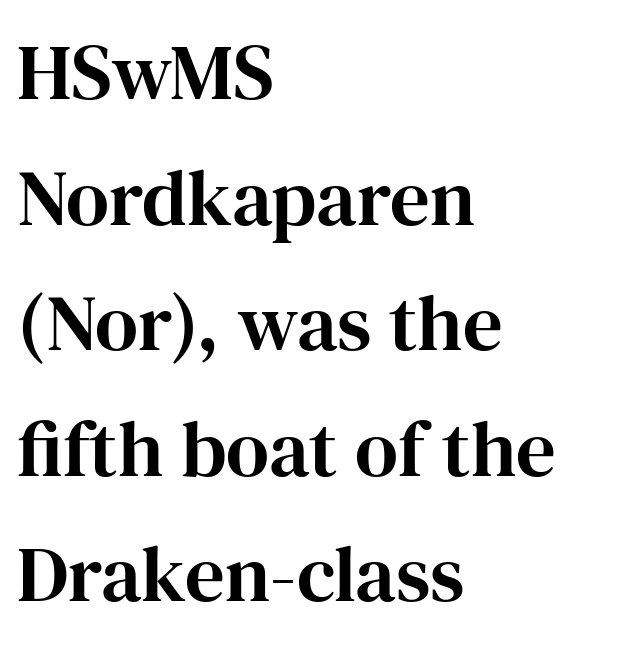
{"serif": "yes", "italic": "no", "width": "normal", "stroke_contrast": "high", "x_height": "medium", "monospaced": "no", "underline": "no", "align": "left", "line_spacing": "normal", "line_spacing_ratio": 1.59, "letter_spacing": "normal", "letter_spacing_em": 0.0, "glyph_px": 79}
